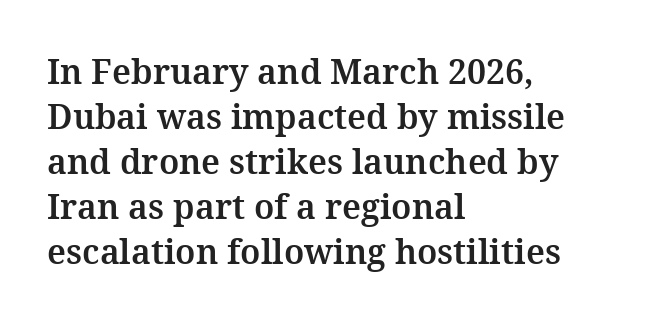
Q: Is the text italic (slanted)? A: No, it is upright.
Q: Is the typeface a serif or a sans-serif typeface? A: Serif.
Q: Is the text underlined? A: No.
Q: How is the paragraph aligned? A: Left-aligned.
Q: Is the spacing between letters normal or unusually wide? A: Normal.
Q: Is the spacing between lines tight, normal or loose? A: Normal.
Q: Width (condensed, normal, or wide)? A: Normal.
Q: Stroke contrast? A: Medium.
Q: x-height? A: Medium.
Q: Monospaced? A: No.
